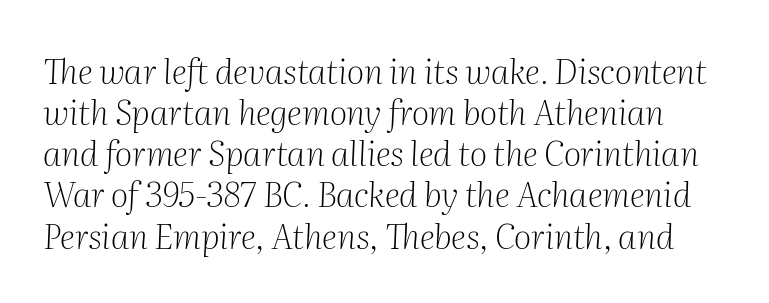
The image shows 34 px light serif type, italic (leaning right); set line spacing 1.21x, normal letter spacing, not underlined; medium stroke contrast and a medium x-height.
